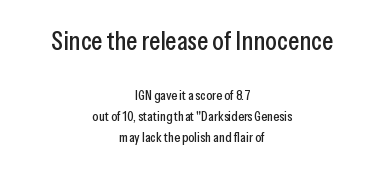
One-word summary of the alignment: center. If you drew a line through each stem, it would be perfectly vertical. Larger block? The one above; the one below is distinctly smaller. Observe the ordinary spacing: letters are neighbours, not strangers.
